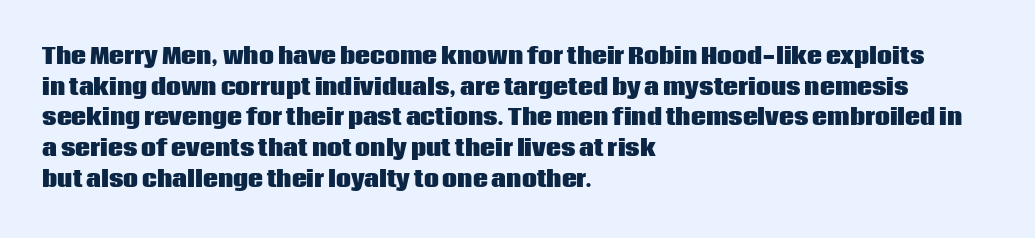
Glyph-to-glyph distance matches everyday printed text. If you drew a line through each stem, it would be perfectly vertical. Horizontal bands of white between lines are of average thickness. Type without underlining. The glyphs have the mass of a bold cut.
